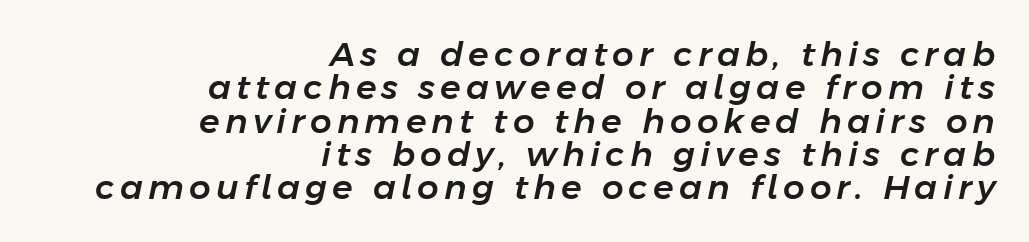
Q: Is the text italic (slanted)? A: Yes, it leans right by about 11 degrees.
Q: Is the text underlined? A: No.
Q: How is the paragraph aligned? A: Right-aligned.
Q: Is the spacing between lines tight, normal or loose? A: Tight.
Q: Width (condensed, normal, or wide)? A: Normal.
Q: Stroke contrast? A: Low.
Q: x-height? A: Medium.
Q: Monospaced? A: No.
